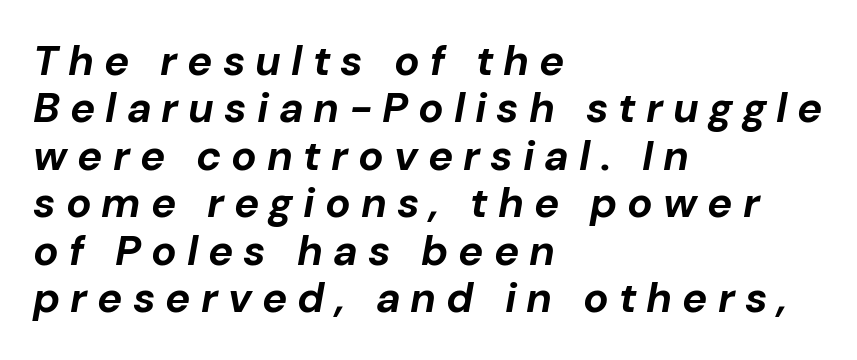
The image shows 42 px bold type, italic (leaning right); set left-aligned, tight line spacing (1.13x), unusually wide letter spacing (+0.24 em), not underlined; low stroke contrast and a medium x-height.
